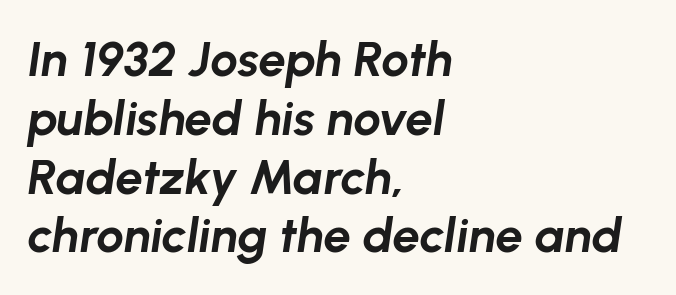
Q: Is the text bold? A: Yes.
Q: Is the text italic (slanted)? A: Yes, it leans right by about 8 degrees.
Q: Is the text underlined? A: No.
Q: How is the paragraph aligned? A: Left-aligned.
Q: Is the spacing between letters normal or unusually wide? A: Normal.
Q: Width (condensed, normal, or wide)? A: Normal.
Q: Stroke contrast? A: Low.
Q: x-height? A: Medium.
Q: Monospaced? A: No.
